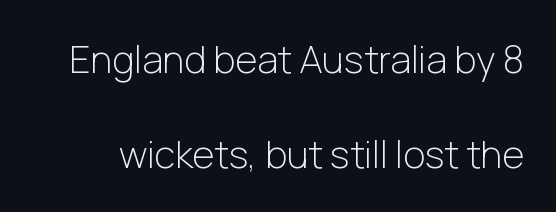
Q: Is the text bold? A: No.
Q: Is the text italic (slanted)? A: No, it is upright.
Q: Is the typeface a serif or a sans-serif typeface? A: Sans-serif.
Q: Is the text underlined? A: No.
Q: Is the spacing between letters normal or unusually wide? A: Normal.
Q: Is the spacing between lines tight, normal or loose? A: Loose.
Q: Width (condensed, normal, or wide)? A: Normal.
Q: Stroke contrast? A: Low.
Q: x-height? A: Medium.
Q: Monospaced? A: No.
